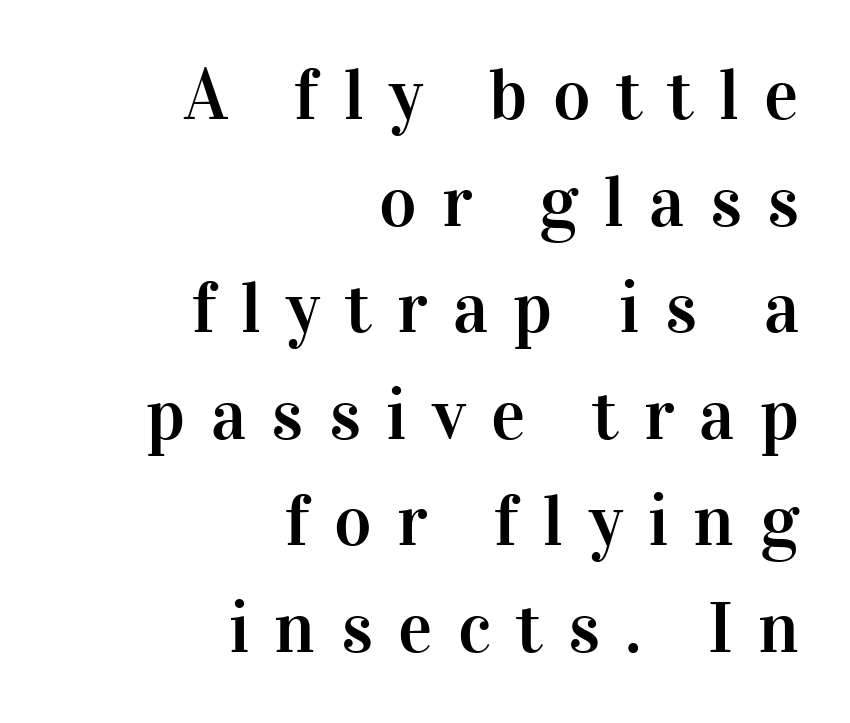
Do the characters align in a grid? No, the font is proportional. Teacher's note: observe the even right margin — that is flush-right alignment. Display-style spreading of the glyphs; the letterfit is very open. Small tapered or slab feet sit at the stroke ends, so this counts as serif. The string is rendered with underlining switched off. This is the regular roman posture of the typeface.
